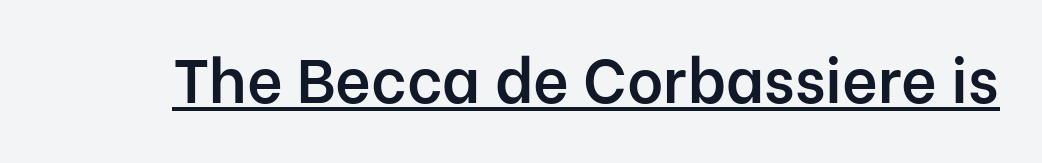
The image shows 62 px semibold sans-serif type, upright; set normal letter spacing, underlined; low stroke contrast and a medium x-height.
